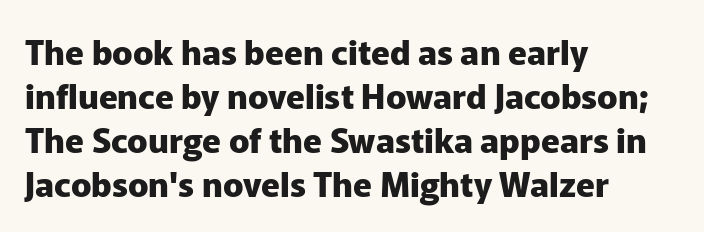
{"serif": "no", "italic": "no", "bold": "yes", "weight": "heavy", "width": "normal", "stroke_contrast": "low", "x_height": "medium", "monospaced": "no", "underline": "no", "align": "left", "line_spacing": "normal", "line_spacing_ratio": 1.29, "letter_spacing": "normal", "letter_spacing_em": 0.0, "glyph_px": 34}
